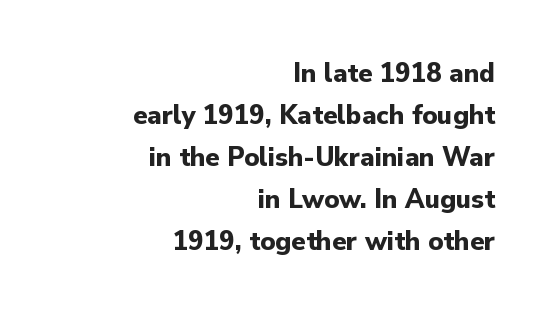
The image shows 29 px bold sans-serif type, upright; set right-aligned, normal line spacing (1.45x), normal letter spacing, not underlined; low stroke contrast and a small x-height.
